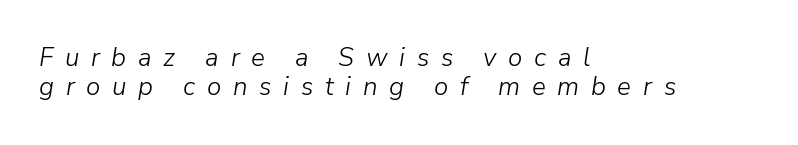
Rows of type sit shoulder to shoulder in the vertical direction. Slant detected: the letters are inclined. Words appear elongated and porous because spacing is wide. The setting favours the left margin, as ordinary paragraphs usually do. Each stroke keeps to a modest, everyday thickness or less. Descenders are the only things crossing below the line.
